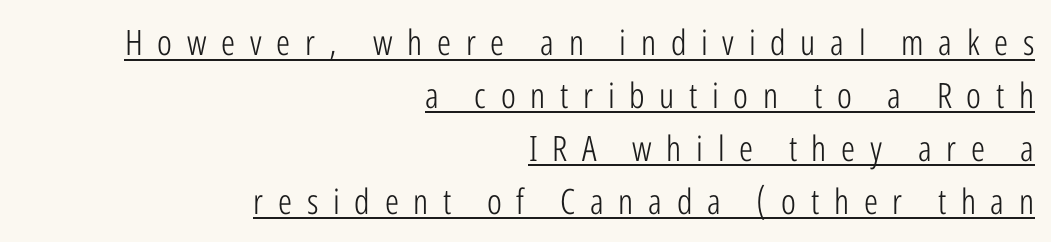
The image shows 35 px light, condensed sans-serif type, upright; set right-aligned, normal line spacing (1.51x), unusually wide letter spacing (+0.42 em), underlined; low stroke contrast and a medium x-height.
